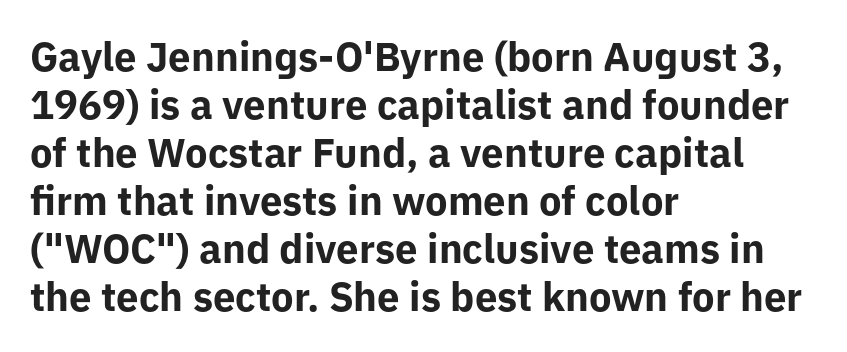
{"serif": "no", "italic": "no", "bold": "yes", "weight": "bold", "width": "normal", "stroke_contrast": "low", "x_height": "medium", "monospaced": "no", "underline": "no", "align": "left", "line_spacing_ratio": 1.2, "letter_spacing": "normal", "letter_spacing_em": 0.0, "glyph_px": 40}
